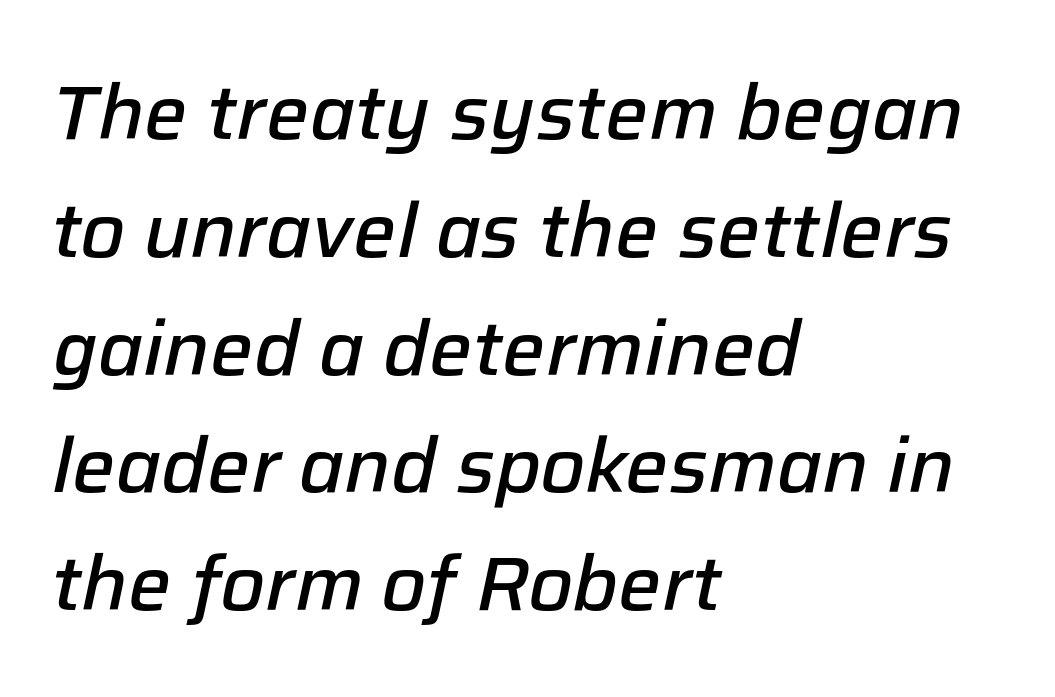
The image shows 76 px semibold type, italic (leaning right); set left-aligned, normal line spacing (1.55x), normal letter spacing, not underlined; low stroke contrast and a medium x-height.
